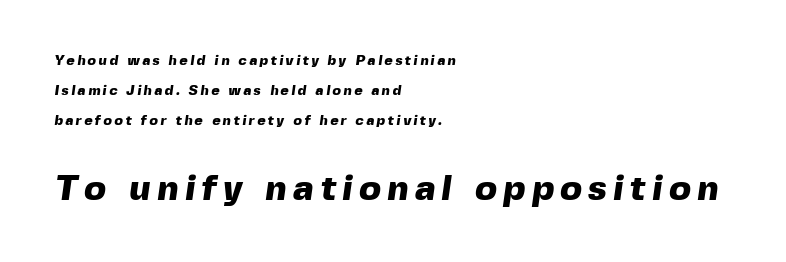
Q: Is the text bold? A: Yes.
Q: Is the typeface a serif or a sans-serif typeface? A: Sans-serif.
Q: Is the text underlined? A: No.
Q: How is the paragraph aligned? A: Left-aligned.
Q: Is the spacing between lines tight, normal or loose? A: Loose.
Q: Which block of text is set in a larger size, the first (top) or the second (bottom)? A: The second (bottom) one.
Q: Width (condensed, normal, or wide)? A: Normal.
Q: x-height? A: Medium.
Q: Monospaced? A: No.
